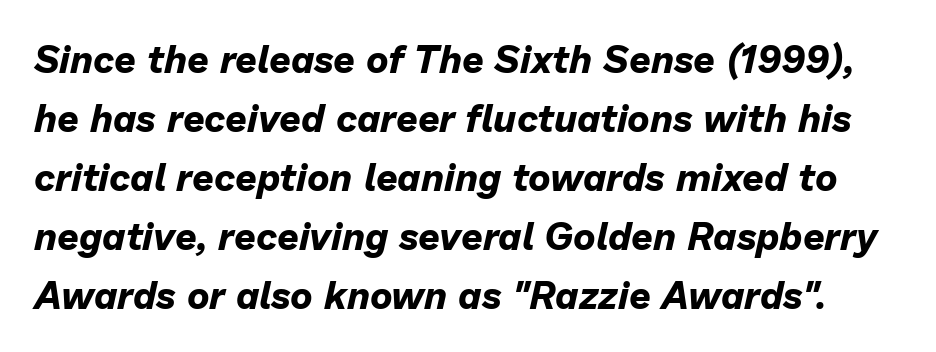
A dark, heavy texture on the line: the type is bold. Spacing between characters is what you'd get straight out of the box. Vertical spacing — default. Emphasis-style slanted type is in use.
